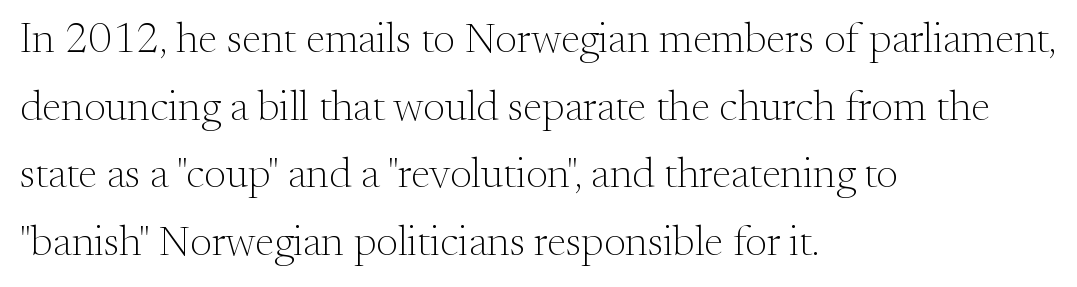
Reading down the column, the eye jumps a familiar distance to each next line. The rendering keeps characters at their native spacing. Honestly, there is no underline to notice here at all. If you drew a line through each stem, it would be perfectly vertical.
